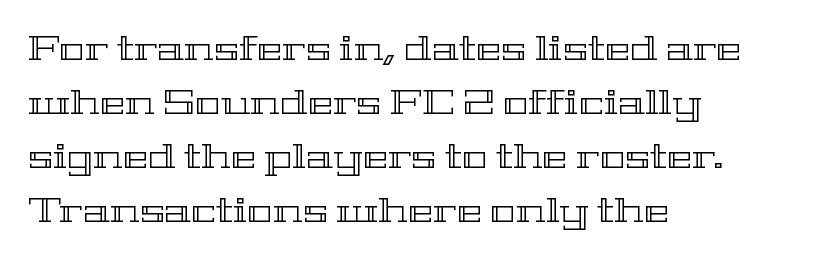
The image shows 34 px wide type, upright; set left-aligned, normal line spacing (1.59x), normal letter spacing, not underlined; a medium x-height.
